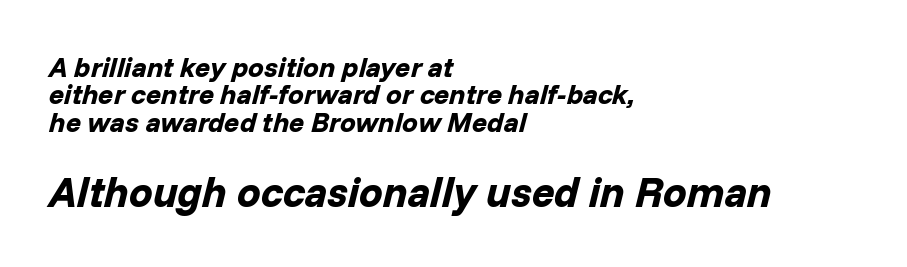
Q: Is the text bold? A: Yes.
Q: Is the text italic (slanted)? A: Yes, it leans right by about 14 degrees.
Q: Is the text underlined? A: No.
Q: How is the paragraph aligned? A: Left-aligned.
Q: Is the spacing between letters normal or unusually wide? A: Normal.
Q: Is the spacing between lines tight, normal or loose? A: Tight.
Q: Which block of text is set in a larger size, the first (top) or the second (bottom)? A: The second (bottom) one.
Q: Width (condensed, normal, or wide)? A: Normal.
Q: Stroke contrast? A: Low.
Q: x-height? A: Medium.
Q: Monospaced? A: No.
